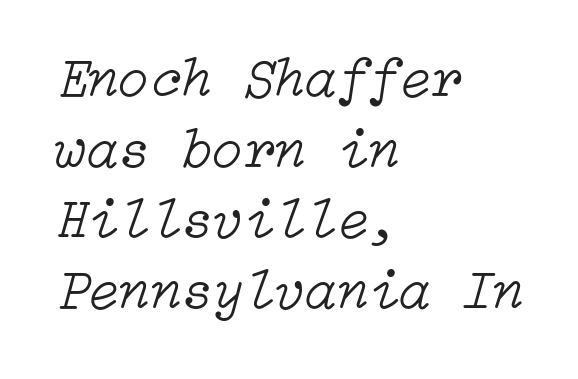
Q: Is the text bold? A: No.
Q: Is the text italic (slanted)? A: Yes, it leans right by about 15 degrees.
Q: Is the text underlined? A: No.
Q: How is the paragraph aligned? A: Left-aligned.
Q: Is the spacing between letters normal or unusually wide? A: Normal.
Q: Width (condensed, normal, or wide)? A: Normal.
Q: Stroke contrast? A: Low.
Q: x-height? A: Medium.
